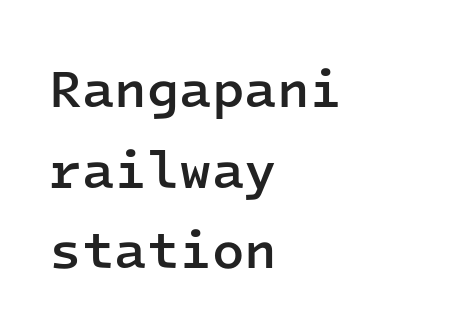
The image shows 53 px semibold sans-serif type, upright, monospaced; set left-aligned, normal line spacing (1.52x), normal letter spacing, not underlined; low stroke contrast and a medium x-height.
